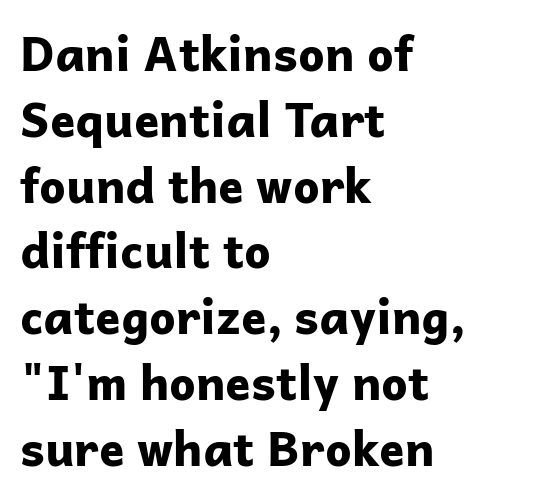
{"serif": "no", "italic": "no", "bold": "yes", "weight": "bold", "width": "normal", "stroke_contrast": "low", "x_height": "medium", "monospaced": "no", "underline": "no", "align": "left", "line_spacing": "normal", "line_spacing_ratio": 1.4, "letter_spacing": "normal", "letter_spacing_em": 0.0, "glyph_px": 47}
